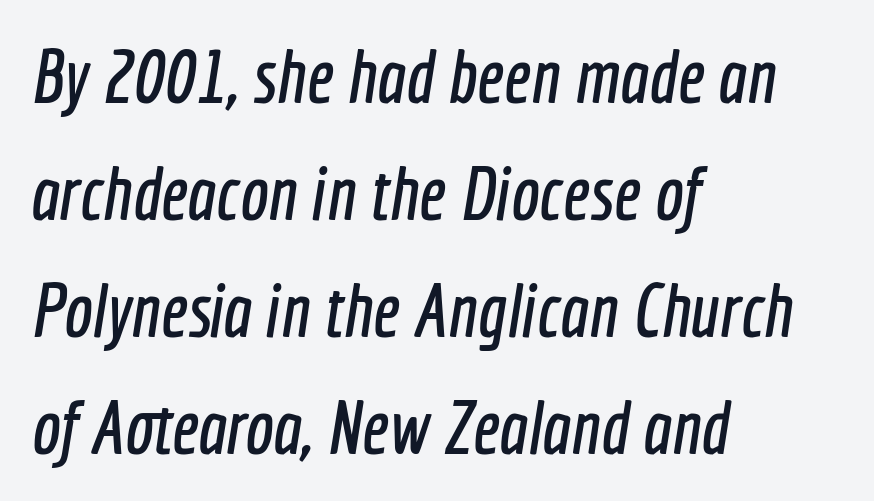
The specimen omits any rule beneath the text block's lines. Letterform terminals end flat and unadorned throughout the passage. This block has exactly the height ordinary leading produces. A student would call this left alignment; a typographer would say flush left, rag right. The passage shown is typed in a proportional face where columns would drift. Look at the tracking — it's just the regular setting, nothing added.
